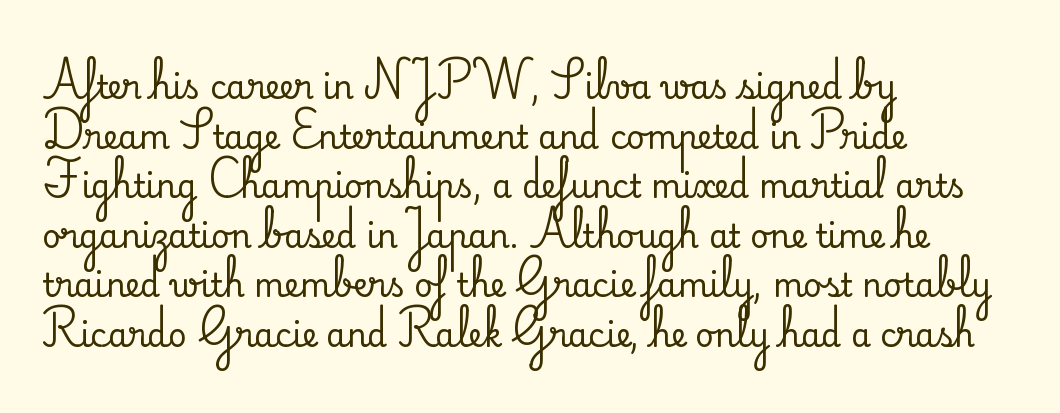
The image shows 32 px serif type, upright; set left-aligned, normal line spacing (1.55x), normal letter spacing, not underlined; medium stroke contrast and a small x-height.
